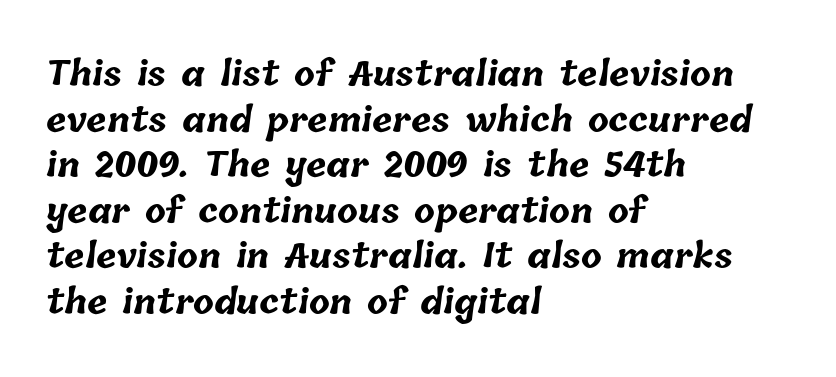
Q: Is the text bold? A: Yes.
Q: Is the text underlined? A: No.
Q: How is the paragraph aligned? A: Left-aligned.
Q: Is the spacing between letters normal or unusually wide? A: Normal.
Q: Is the spacing between lines tight, normal or loose? A: Normal.
Q: Width (condensed, normal, or wide)? A: Normal.
Q: Stroke contrast? A: Low.
Q: x-height? A: Medium.
Q: Monospaced? A: No.
